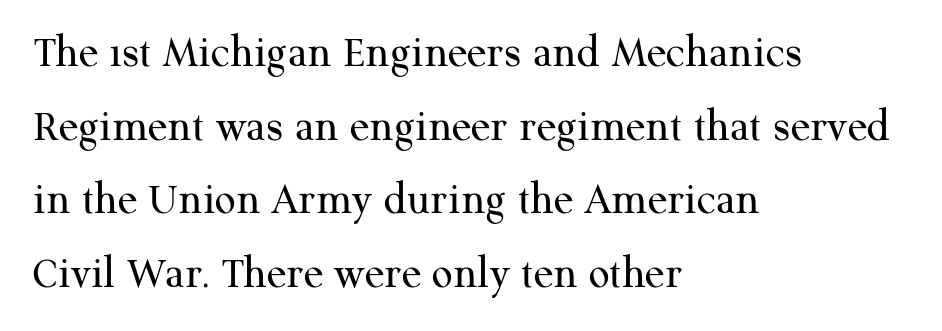
Q: Is the text bold? A: No.
Q: Is the text italic (slanted)? A: No, it is upright.
Q: Is the typeface a serif or a sans-serif typeface? A: Serif.
Q: Is the text underlined? A: No.
Q: How is the paragraph aligned? A: Left-aligned.
Q: Is the spacing between letters normal or unusually wide? A: Normal.
Q: Is the spacing between lines tight, normal or loose? A: Normal.
Q: Width (condensed, normal, or wide)? A: Normal.
Q: Stroke contrast? A: Medium.
Q: x-height? A: Medium.
Q: Monospaced? A: No.
